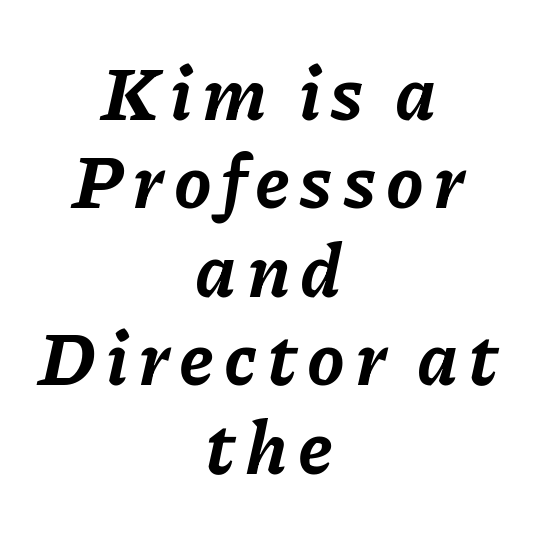
Does the copy run flush right? No — it is centered line by line. Think of a printed novel: that variable character pitch is what you see here. Quick note: underline off. Look at the stroke-to-counter ratio: heavy, a bold. The text carries the slant typical of an italic or oblique font.
